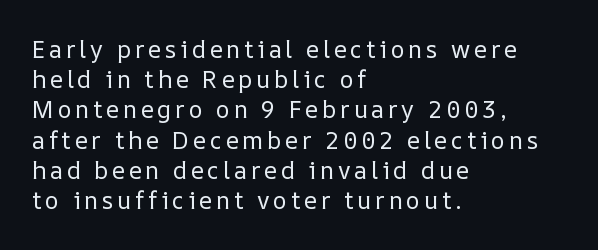
Only glyphs here, with clear space below each row. Which margin do the lines hug? The left one — the right edge is uneven. Evenly set lines give the paragraph a standard silhouette. Characters remain perfectly vertical along every line. Stem width sits at or under what a default text font uses.
